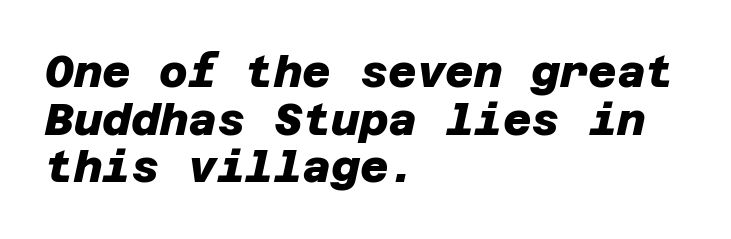
The image shows 44 px heavy sans-serif type; set left-aligned, tight line spacing (1.08x), normal letter spacing, not underlined; low stroke contrast and a large x-height.
